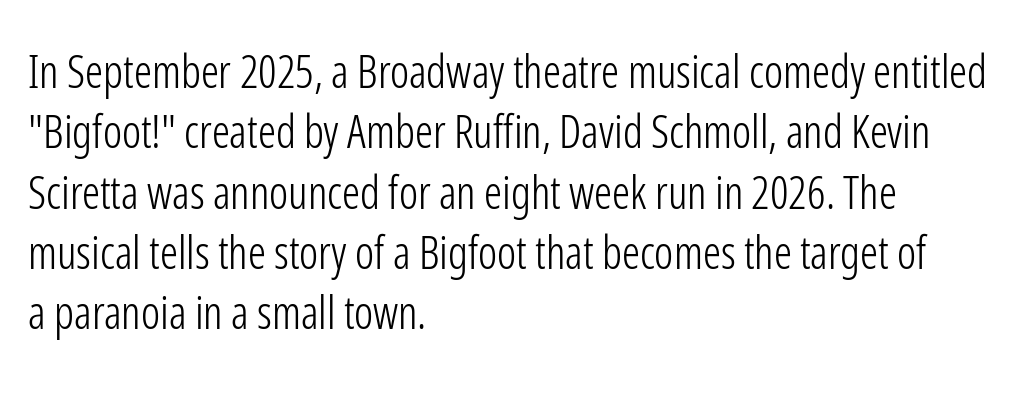
Rows of type keep a routine distance in the vertical direction. Proportional: the letters do not fall into vertical columns. The face looks like a standard text weight, possibly lighter. Type without underlining.
